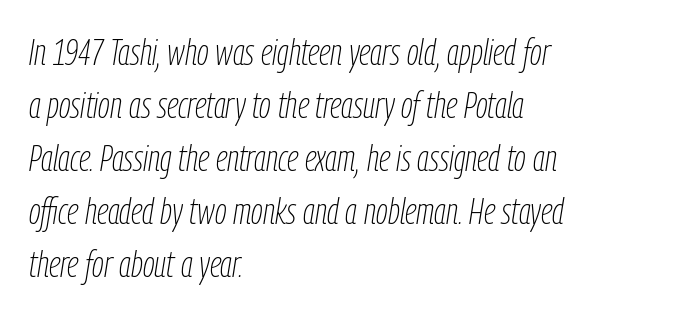
Q: Is the text bold? A: No.
Q: Is the text italic (slanted)? A: Yes, it leans right by about 9 degrees.
Q: Is the text underlined? A: No.
Q: How is the paragraph aligned? A: Left-aligned.
Q: Is the spacing between letters normal or unusually wide? A: Normal.
Q: Is the spacing between lines tight, normal or loose? A: Normal.
Q: Width (condensed, normal, or wide)? A: Condensed.
Q: Stroke contrast? A: Low.
Q: x-height? A: Medium.
Q: Monospaced? A: No.
